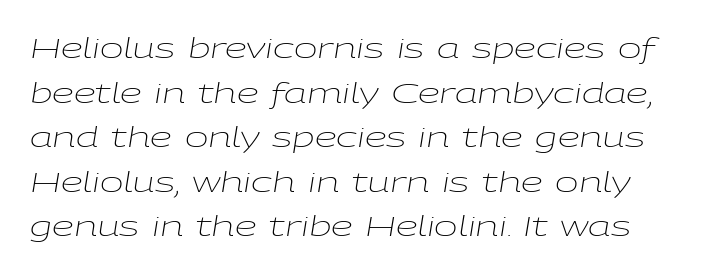
Q: Is the text bold? A: No.
Q: Is the text italic (slanted)? A: Yes, it leans right by about 9 degrees.
Q: Is the text underlined? A: No.
Q: How is the paragraph aligned? A: Left-aligned.
Q: Is the spacing between letters normal or unusually wide? A: Normal.
Q: Is the spacing between lines tight, normal or loose? A: Normal.
Q: Width (condensed, normal, or wide)? A: Wide.
Q: Stroke contrast? A: Low.
Q: x-height? A: Medium.
Q: Monospaced? A: No.
